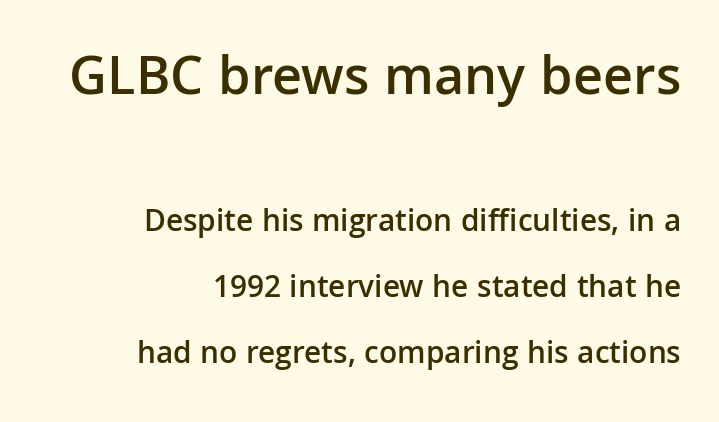
The image shows 56 px semibold sans-serif type, upright; set right-aligned, loose line spacing (2.07x), normal letter spacing, not underlined; the first (top) block is 1.75x larger; low stroke contrast and a medium x-height.
